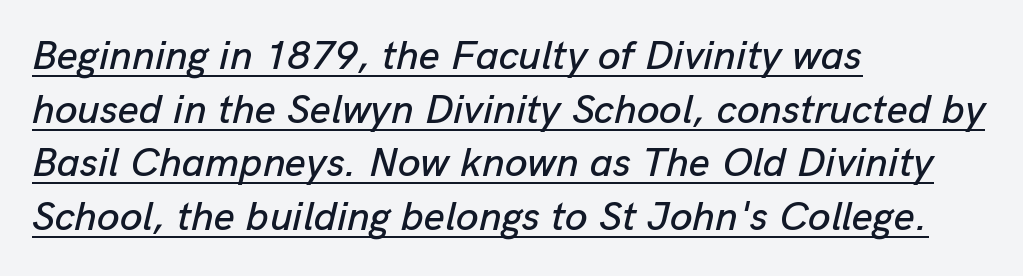
The image shows 41 px text type, italic (leaning right); set left-aligned, normal line spacing (1.31x), normal letter spacing, underlined; low stroke contrast and a medium x-height.
